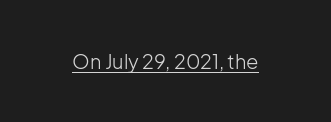
Q: Is the text bold? A: No.
Q: Is the text italic (slanted)? A: No, it is upright.
Q: Is the text underlined? A: Yes.
Q: Is the spacing between letters normal or unusually wide? A: Normal.
